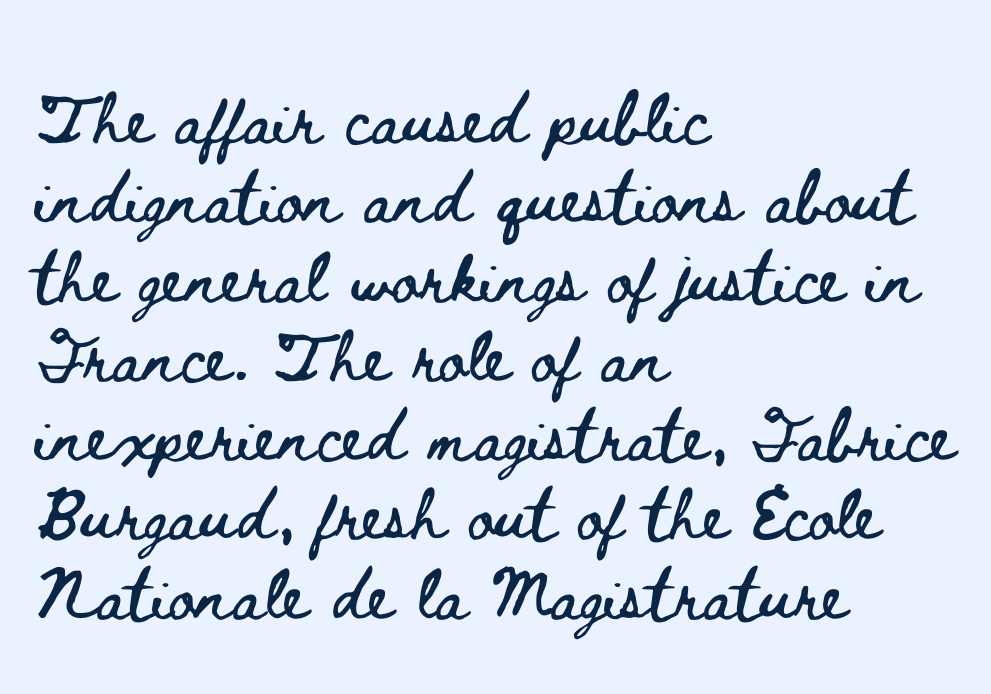
{"width": "wide", "stroke_contrast": "low", "x_height": "small", "monospaced": "no", "underline": "no", "align": "left", "line_spacing_ratio": 1.22, "letter_spacing": "normal", "letter_spacing_em": 0.0, "glyph_px": 65}
